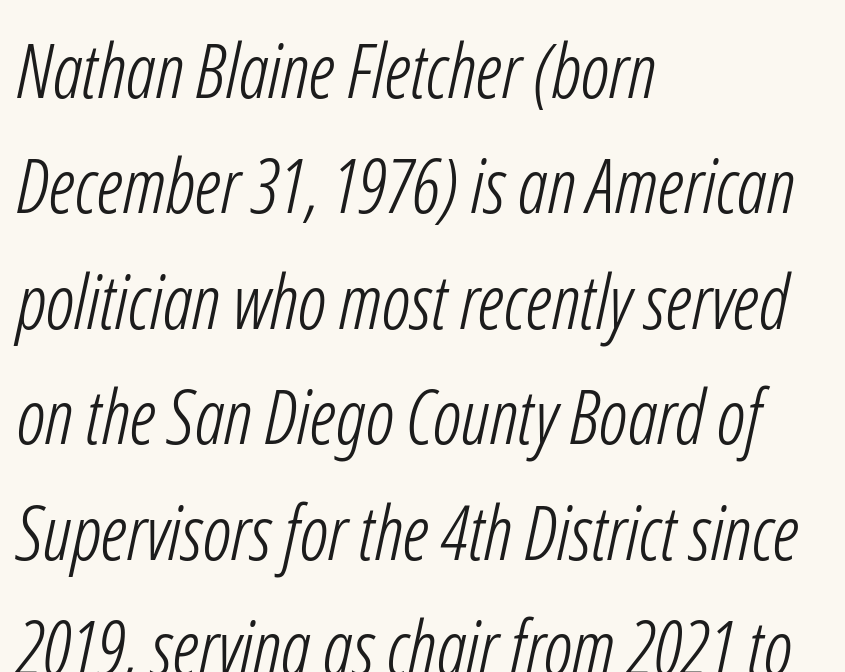
The designer went with a sans here, leaving each stem footless. Looks like regular typesetting: each glyph gets only the width it needs. The characters are drawn with everyday or finer stroke widths. This rendering features lettering with no underline. Does the copy run flush right? No — it runs flush left.
